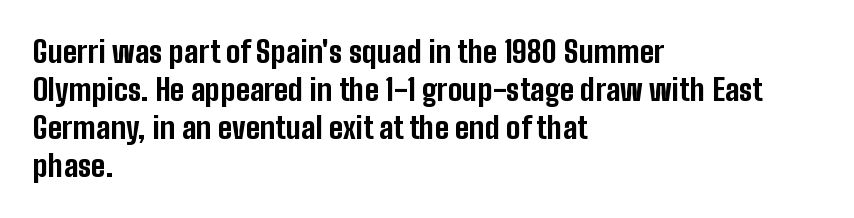
Notice how the stems are strictly vertical — no italics here. Looks like regular typesetting: each glyph gets only the width it needs. Heavy, bold letterforms. Look at the tracking — it's just the regular setting, nothing added. The designer left line spacing at the default.
